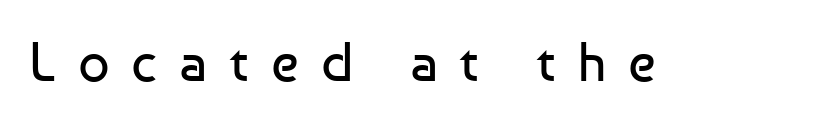
Q: Is the text bold? A: No.
Q: Is the text italic (slanted)? A: No, it is upright.
Q: Is the typeface a serif or a sans-serif typeface? A: Sans-serif.
Q: Is the text underlined? A: No.
Q: Is the spacing between letters normal or unusually wide? A: Unusually wide.
Q: Width (condensed, normal, or wide)? A: Normal.
Q: Stroke contrast? A: Low.
Q: x-height? A: Medium.
Q: Monospaced? A: No.
